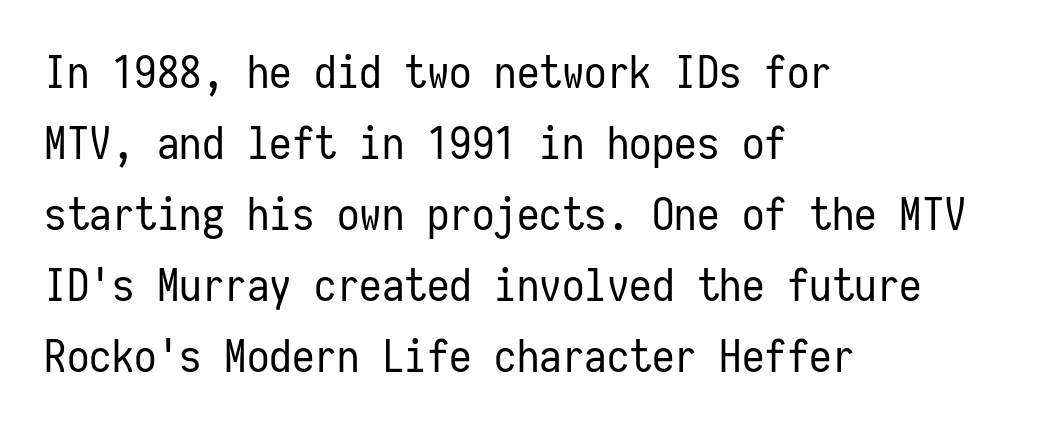
Underline: absent. Unlike italic type, these characters show no tilt at all. Weight: regular or lighter. The line-height multiplier appears to be the usual default. Examine the stroke ends and you'll find no serifs.
